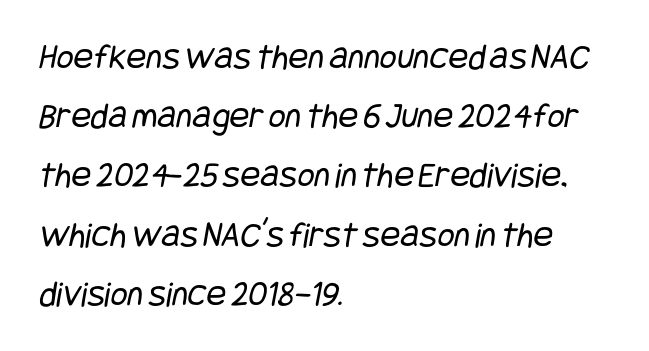
Q: Is the text bold? A: No.
Q: Is the typeface a serif or a sans-serif typeface? A: Sans-serif.
Q: Is the text underlined? A: No.
Q: How is the paragraph aligned? A: Left-aligned.
Q: Is the spacing between letters normal or unusually wide? A: Normal.
Q: Is the spacing between lines tight, normal or loose? A: Normal.
Q: Width (condensed, normal, or wide)? A: Condensed.
Q: Stroke contrast? A: Low.
Q: x-height? A: Large.
